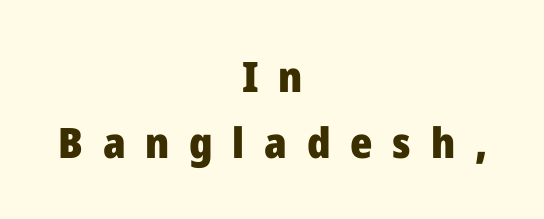
The image shows 42 px heavy sans-serif type, upright; set centered, normal line spacing (1.58x), unusually wide letter spacing (+0.47 em), not underlined; low stroke contrast and a medium x-height.
